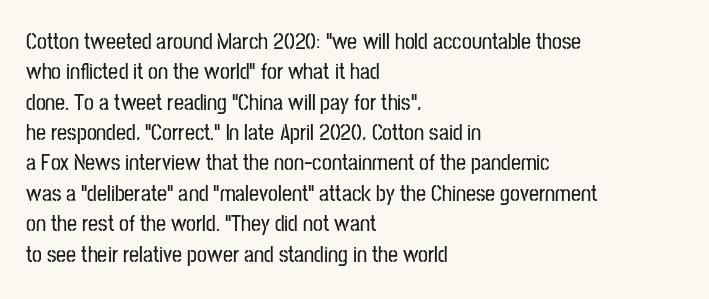
Q: Is the text italic (slanted)? A: No, it is upright.
Q: Is the text underlined? A: No.
Q: How is the paragraph aligned? A: Left-aligned.
Q: Is the spacing between letters normal or unusually wide? A: Normal.
Q: Is the spacing between lines tight, normal or loose? A: Normal.
